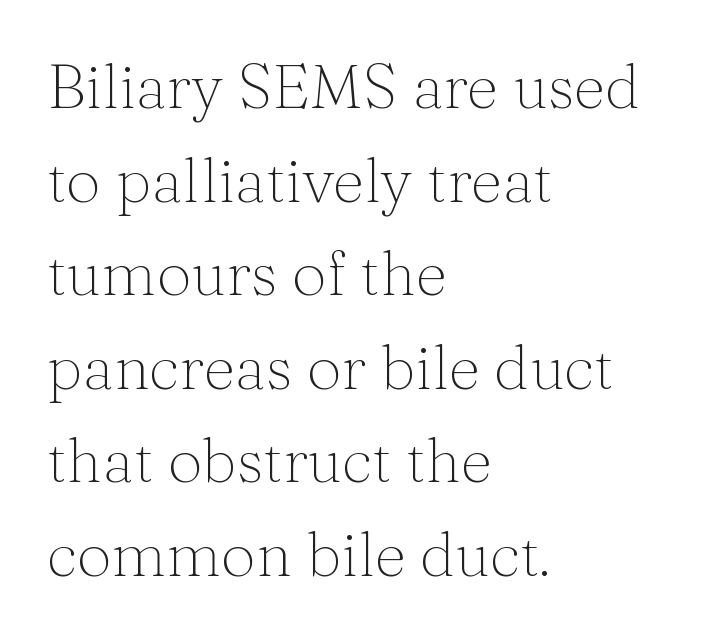
Q: Is the text bold? A: No.
Q: Is the text italic (slanted)? A: No, it is upright.
Q: Is the typeface a serif or a sans-serif typeface? A: Serif.
Q: Is the text underlined? A: No.
Q: How is the paragraph aligned? A: Left-aligned.
Q: Is the spacing between letters normal or unusually wide? A: Normal.
Q: Is the spacing between lines tight, normal or loose? A: Normal.
Q: Width (condensed, normal, or wide)? A: Normal.
Q: Stroke contrast? A: Medium.
Q: x-height? A: Medium.
Q: Monospaced? A: No.
